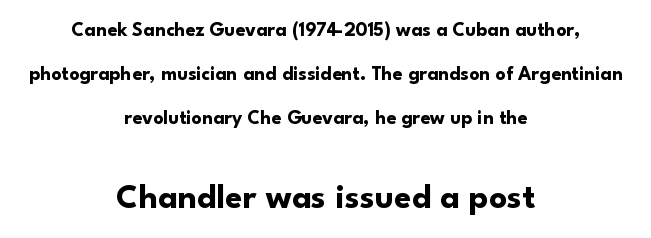
Q: Is the text bold? A: Yes.
Q: Is the text italic (slanted)? A: No, it is upright.
Q: Is the typeface a serif or a sans-serif typeface? A: Sans-serif.
Q: Is the text underlined? A: No.
Q: How is the paragraph aligned? A: Centered.
Q: Is the spacing between letters normal or unusually wide? A: Normal.
Q: Is the spacing between lines tight, normal or loose? A: Loose.
Q: Which block of text is set in a larger size, the first (top) or the second (bottom)? A: The second (bottom) one.
Q: Width (condensed, normal, or wide)? A: Normal.
Q: Stroke contrast? A: Low.
Q: x-height? A: Small.
Q: Monospaced? A: No.
